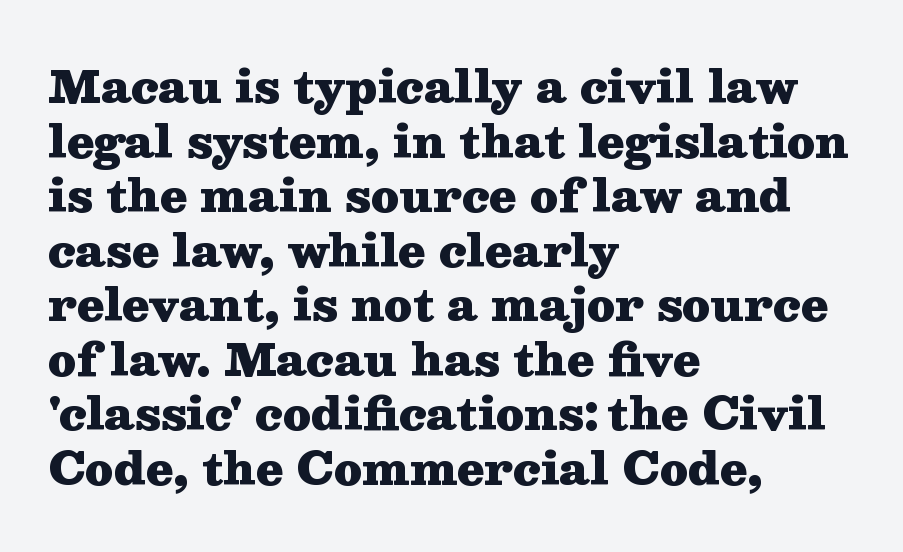
Q: Is the text bold? A: Yes.
Q: Is the text italic (slanted)? A: No, it is upright.
Q: Is the typeface a serif or a sans-serif typeface? A: Serif.
Q: Is the text underlined? A: No.
Q: How is the paragraph aligned? A: Left-aligned.
Q: Is the spacing between letters normal or unusually wide? A: Normal.
Q: Width (condensed, normal, or wide)? A: Wide.
Q: Stroke contrast? A: Medium.
Q: x-height? A: Medium.
Q: Monospaced? A: No.
